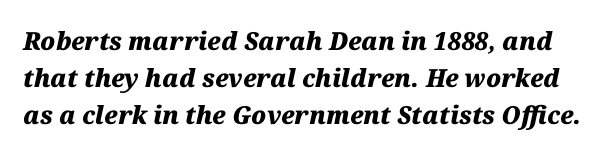
Q: Is the text bold? A: Yes.
Q: Is the text italic (slanted)? A: Yes, it leans right by about 12 degrees.
Q: Is the text underlined? A: No.
Q: Is the spacing between letters normal or unusually wide? A: Normal.
Q: Is the spacing between lines tight, normal or loose? A: Normal.
